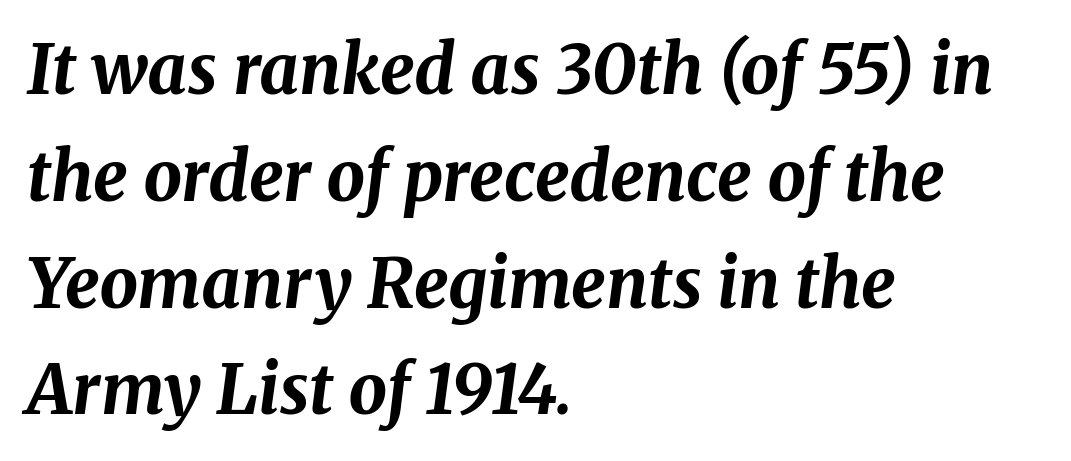
{"italic": "yes", "lean": "right", "slant_degrees": 8, "bold": "yes", "weight": "bold", "width": "normal", "stroke_contrast": "medium", "x_height": "medium", "monospaced": "no", "underline": "no", "align": "left", "line_spacing": "normal", "line_spacing_ratio": 1.57, "letter_spacing": "normal", "letter_spacing_em": 0.0, "glyph_px": 68}
